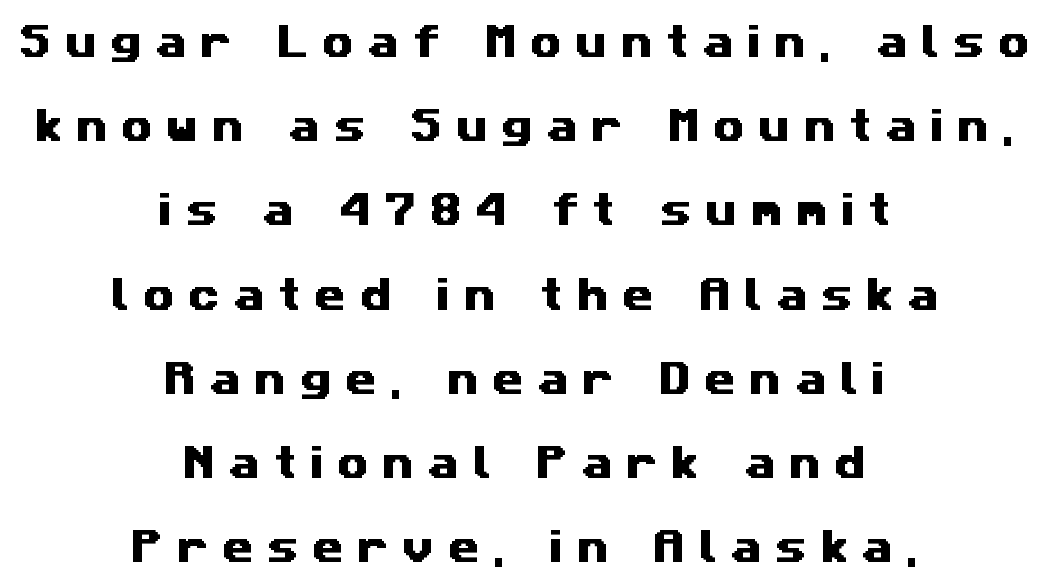
{"serif": "no", "width": "wide", "stroke_contrast": "medium", "x_height": "medium", "monospaced": "no", "underline": "no", "align": "center", "line_spacing": "loose", "line_spacing_ratio": 2.34, "letter_spacing": "wide", "letter_spacing_em": 0.38, "glyph_px": 36}
